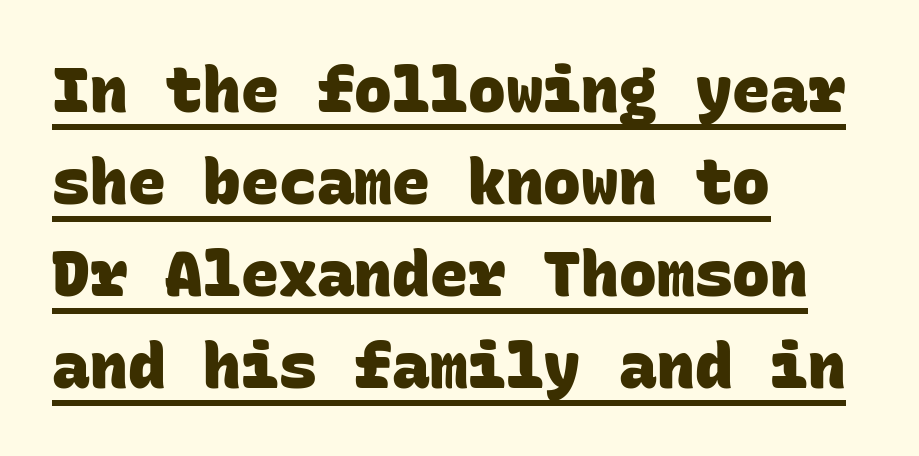
Do the characters align in a grid? Yes, the font is monospaced. Horizontal bands of white between lines are of average thickness. Horizontal alignment here is leftward, the default for most running prose. Caption: lettering with a line underneath. This rendering employs a face without finishing strokes, i.e., a sans-serif.
